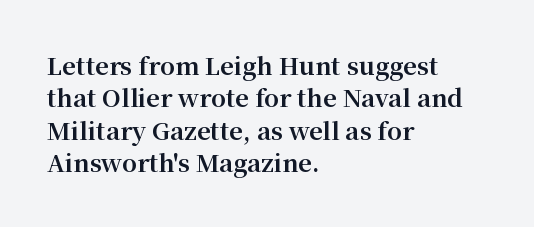
Whoever set this chose a conventional vertical rhythm. Emphasis by weight is at full strength: bold. The setting favours the left margin, as ordinary paragraphs usually do. Glance below the letters and you will spot only blank space. Rendered with straight, roman letterforms.
